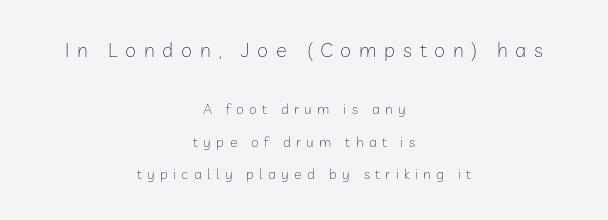
This rendering uses center alignment, leaving both contours irregular but symmetric. A typesetter would call this heavily tracked-out type. Each new line begins a long way beneath the previous one. The face used here appears at its bigger size in the upper chunk. Just letters on the line, the space beneath them empty.
